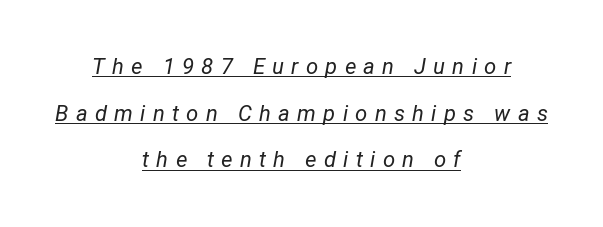
The image shows 22 px text type, italic (leaning right); set centered, loose line spacing (2.12x), unusually wide letter spacing (+0.33 em), underlined.
